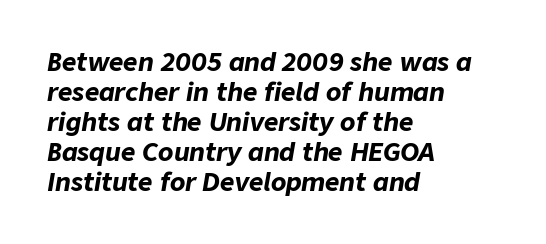
One-word summary of the alignment: left. Quick note: underline off. The lettering tilts uniformly, giving the passage an italic look. Heavy-handed strokes throughout: this text is bold.
